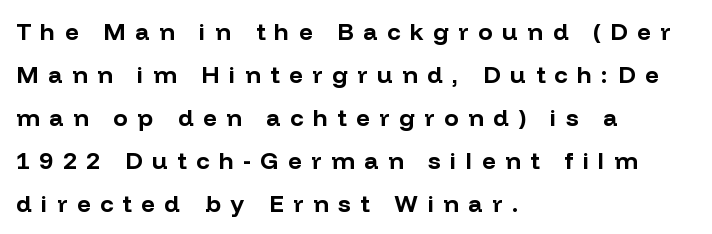
The image shows 24 px bold type, upright; set left-aligned, line spacing 1.79x, unusually wide letter spacing (+0.4 em), not underlined.
